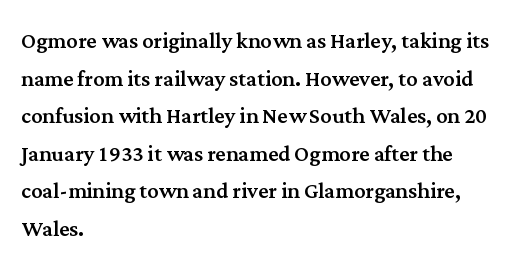
The image shows 28 px serif type, upright; set left-aligned, normal line spacing (1.34x), normal letter spacing, not underlined; medium stroke contrast and a medium x-height.
